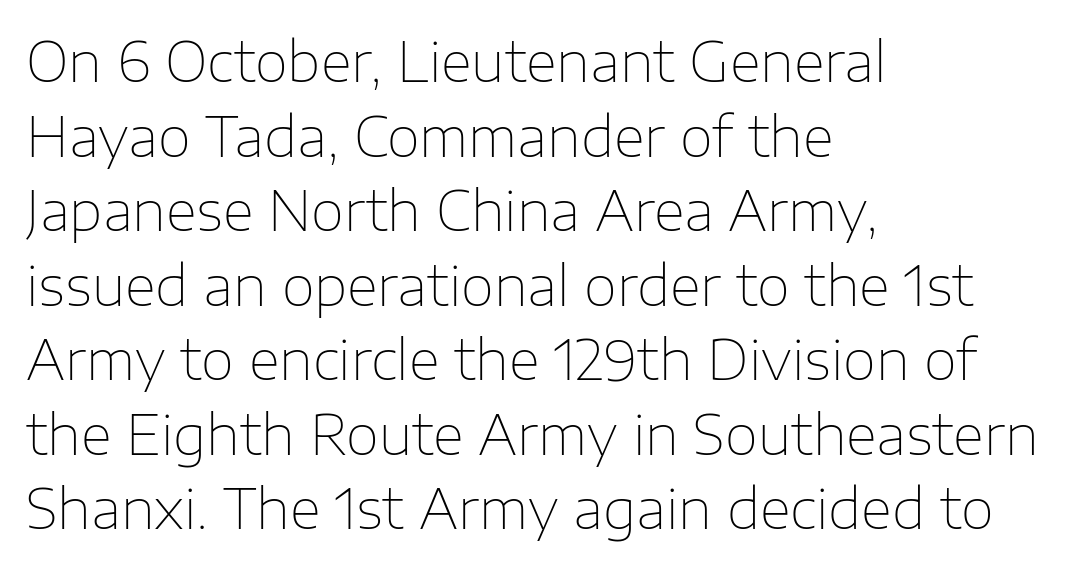
The tracking reads as untouched default to a designer's eye. You could not count columns in this text — the font is proportionally spaced. Leading: standard. The glyphs in this specimen are sans serif.
